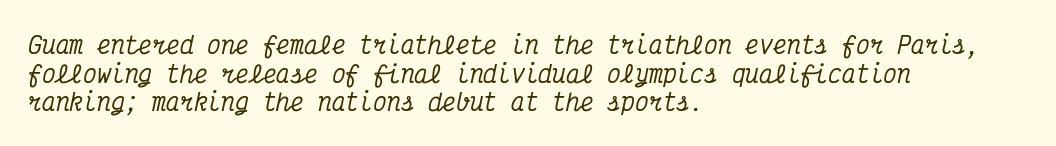
No word sits above an underline. Does the lettering tilt? It does — this is italic. Notice how the passage keeps a crisp vertical edge on the left only. The letters sit at their default tracking, neither squeezed nor spread.
